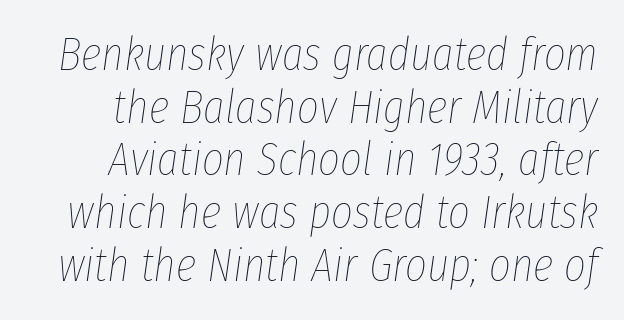
The image shows 47 px thin, condensed type, italic (leaning right); set tight line spacing (1.12x), normal letter spacing, not underlined; low stroke contrast and a medium x-height.
